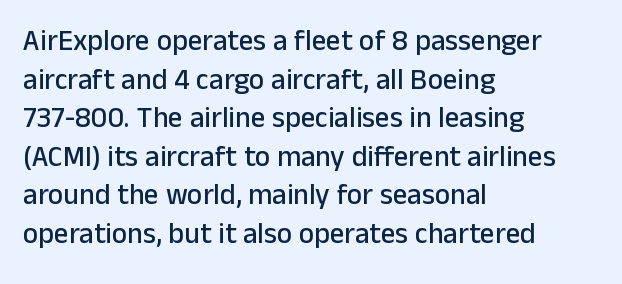
The image shows 29 px sans-serif type, upright; set left-aligned, normal line spacing (1.33x), normal letter spacing, not underlined; low stroke contrast and a medium x-height.
